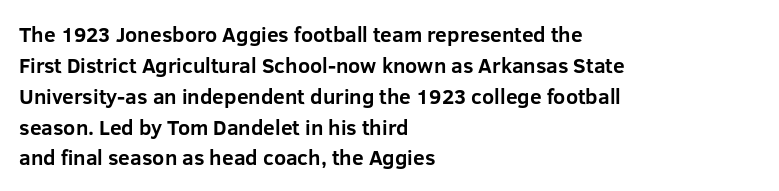
Q: Is the text bold? A: Yes.
Q: Is the text italic (slanted)? A: No, it is upright.
Q: Is the text underlined? A: No.
Q: How is the paragraph aligned? A: Left-aligned.
Q: Is the spacing between letters normal or unusually wide? A: Normal.
Q: Is the spacing between lines tight, normal or loose? A: Normal.
